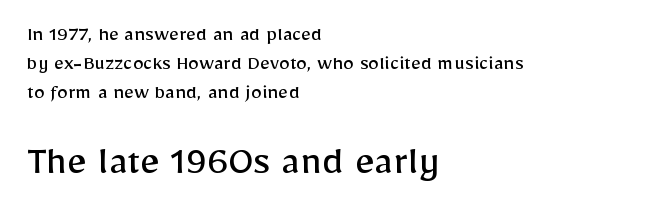
The image shows 43 px regular-weight sans-serif type, upright; set left-aligned, normal line spacing (1.32x), normal letter spacing, not underlined; the second (bottom) block is 1.95x larger; low stroke contrast and a medium x-height.
